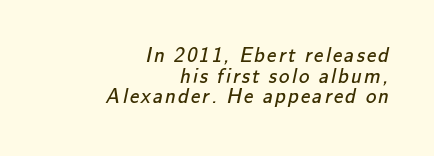
{"bold": "no", "underline": "no", "align": "right", "line_spacing": "tight", "line_spacing_ratio": 0.98, "glyph_px": 21}
